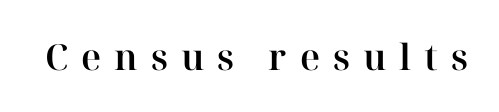
The image shows 36 px serif type, upright; set unusually wide letter spacing (+0.36 em), not underlined; high stroke contrast and a medium x-height.
